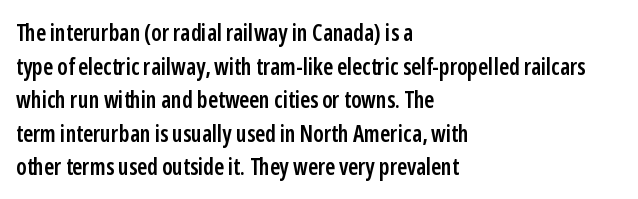
Is there any slant? The stems are plumb. Decoration check: the copy has no underline. Nothing unusual about the tracking: characters are spaced as the font intends. What weight is shown? A semibold, between regular and bold. The setting favours the left margin, as ordinary paragraphs usually do.
